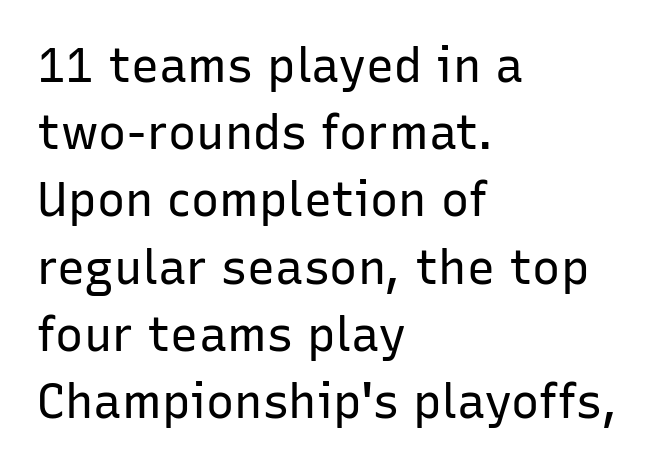
One glance says typical: line gaps are just what's usual. Decoration check: the copy has no underline. The lettering stays uniformly vertical, giving the passage a roman look. Does extra space separate the letters? No, they use regular spacing.
